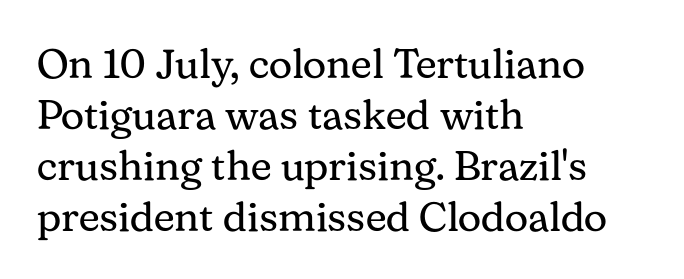
Check under the words: just untouched page. Font category for this specimen: serif. How are the letters spaced? Ordinarily, with no added tracking. Think of a printed novel: that variable character pitch is what you see here. This is the regular roman posture of the typeface. No chunkiness to these letters — they're not bold.
